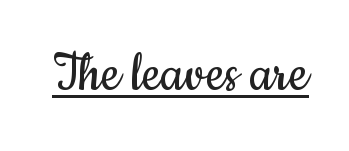
{"serif": "no", "bold": "no", "weight": "regular", "width": "condensed", "stroke_contrast": "low", "x_height": "small", "monospaced": "no", "underline": "yes", "letter_spacing": "normal", "letter_spacing_em": 0.0, "glyph_px": 62}
